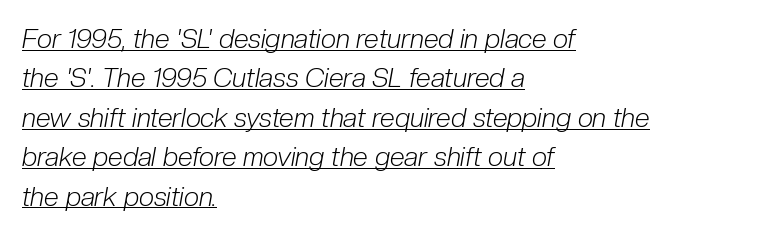
The image shows 27 px text type, italic (leaning right); set left-aligned, normal line spacing (1.46x), normal letter spacing, underlined.
